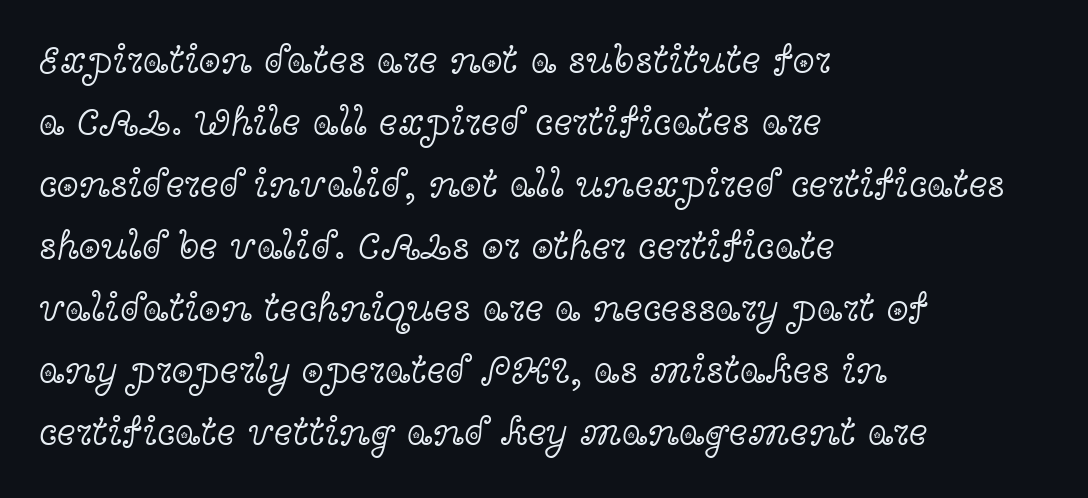
The image shows 40 px light, wide serif type; set left-aligned, normal line spacing (1.55x), normal letter spacing, not underlined; a medium x-height.
